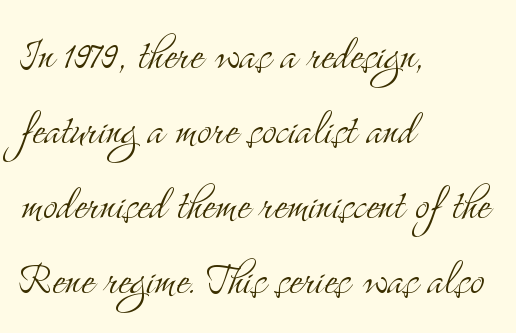
The letters look calm and open, with moderate or lighter stems. Little horizontal feet cap the strokes, marking this as serif type. Default kerning and tracking; the words read as compact shapes. Check under the words: just untouched page.
